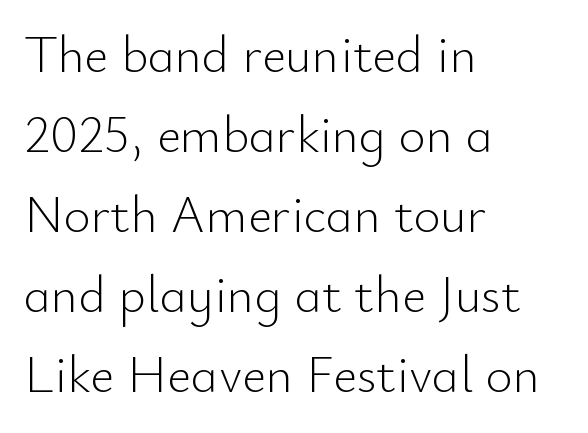
{"serif": "no", "italic": "no", "bold": "no", "weight": "light", "width": "normal", "stroke_contrast": "low", "x_height": "small", "monospaced": "no", "underline": "no", "align": "left", "line_spacing": "normal", "line_spacing_ratio": 1.54, "letter_spacing": "normal", "letter_spacing_em": 0.0, "glyph_px": 52}
